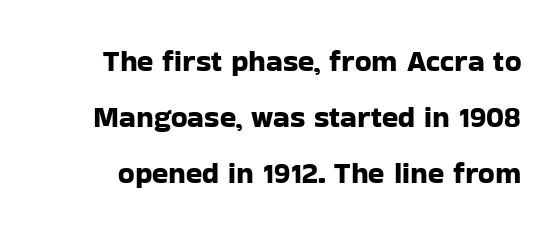
Q: Is the text italic (slanted)? A: No, it is upright.
Q: Is the typeface a serif or a sans-serif typeface? A: Sans-serif.
Q: Is the text underlined? A: No.
Q: Is the spacing between letters normal or unusually wide? A: Normal.
Q: Width (condensed, normal, or wide)? A: Normal.
Q: Stroke contrast? A: Low.
Q: x-height? A: Medium.
Q: Monospaced? A: No.
